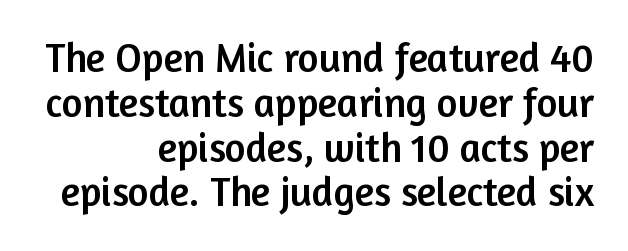
The image shows 40 px sans-serif type, upright; set right-aligned, tight line spacing (1.12x), normal letter spacing, not underlined; low stroke contrast and a medium x-height.
